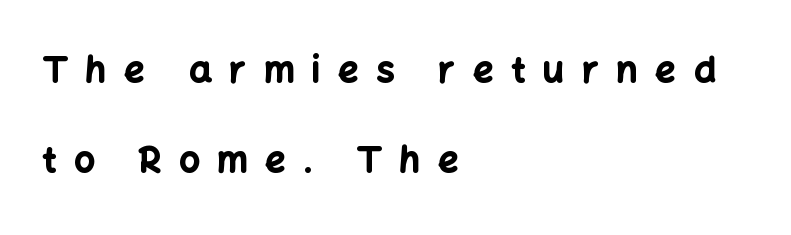
The rendering inserts visible extra space after every character. Is this a fixed-width face? No — the glyphs have proportional, varying widths. One glance says open: line gaps are wider than usual. The text was rendered using a sans face with plain stroke endings. Weight: bold.
